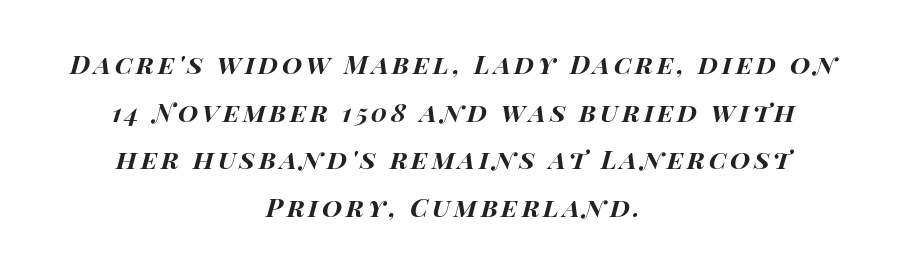
Q: Is the text bold? A: Yes.
Q: Is the text italic (slanted)? A: Yes, it leans right by about 15 degrees.
Q: Is the text underlined? A: No.
Q: How is the paragraph aligned? A: Centered.
